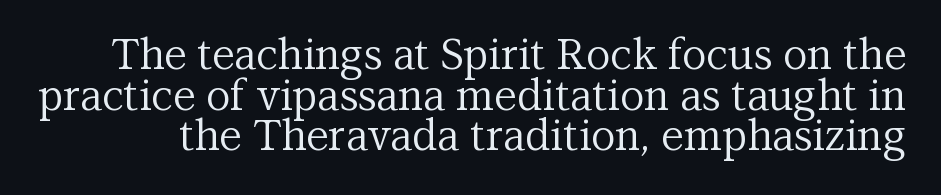
{"serif": "yes", "italic": "no", "bold": "no", "weight": "regular", "width": "normal", "stroke_contrast": "medium", "x_height": "medium", "monospaced": "no", "underline": "no", "line_spacing": "tight", "line_spacing_ratio": 0.97, "letter_spacing": "normal", "letter_spacing_em": 0.0, "glyph_px": 42}
